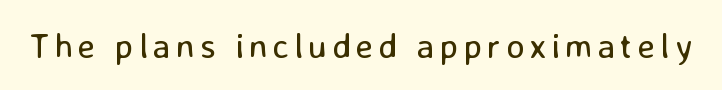
Q: Is the text bold? A: No.
Q: Is the text italic (slanted)? A: No, it is upright.
Q: Is the typeface a serif or a sans-serif typeface? A: Sans-serif.
Q: Is the text underlined? A: No.
Q: Width (condensed, normal, or wide)? A: Normal.
Q: Stroke contrast? A: Low.
Q: x-height? A: Medium.
Q: Monospaced? A: No.
